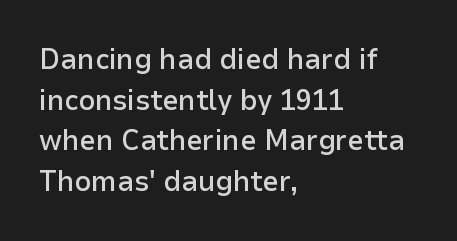
{"serif": "no", "italic": "no", "bold": "semi", "weight": "semibold", "width": "normal", "stroke_contrast": "low", "x_height": "medium", "monospaced": "no", "underline": "no", "align": "left", "line_spacing": "normal", "line_spacing_ratio": 1.4, "letter_spacing": "normal", "letter_spacing_em": 0.0, "glyph_px": 29}
